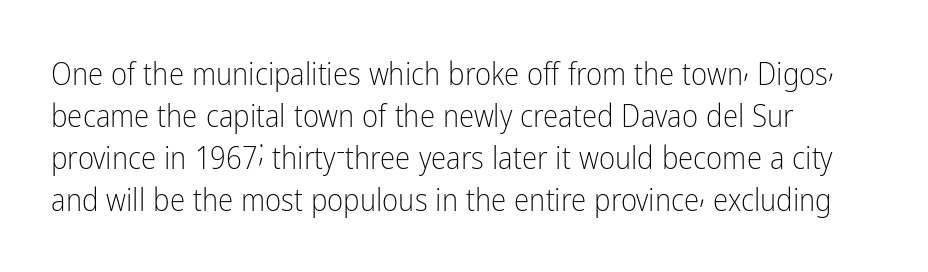
{"serif": "no", "italic": "no", "bold": "no", "weight": "light", "width": "condensed", "stroke_contrast": "low", "x_height": "medium", "monospaced": "no", "underline": "no", "align": "left", "line_spacing": "normal", "line_spacing_ratio": 1.35, "letter_spacing": "normal", "letter_spacing_em": 0.0, "glyph_px": 31}
